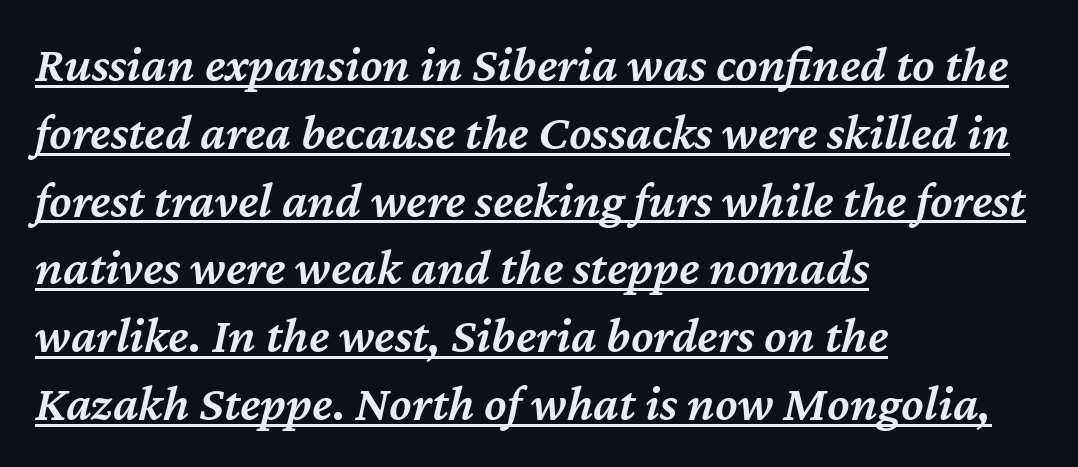
{"italic": "yes", "lean": "right", "slant_degrees": 12, "bold": "semi", "weight": "semibold", "width": "normal", "stroke_contrast": "medium", "x_height": "medium", "monospaced": "no", "underline": "yes", "align": "left", "line_spacing": "normal", "line_spacing_ratio": 1.33, "letter_spacing": "normal", "letter_spacing_em": 0.0, "glyph_px": 51}
